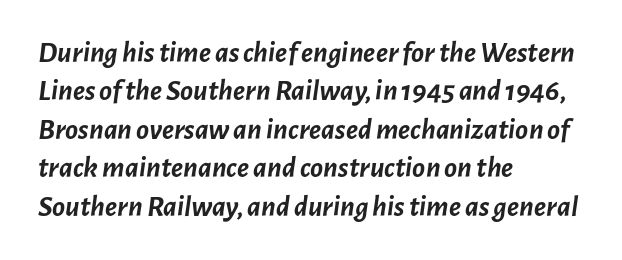
{"italic": "yes", "lean": "right", "slant_degrees": 7, "bold": "yes", "weight": "semibold", "width": "normal", "stroke_contrast": "low", "x_height": "medium", "monospaced": "no", "underline": "no", "align": "left", "line_spacing": "normal", "line_spacing_ratio": 1.28, "letter_spacing": "normal", "letter_spacing_em": 0.0, "glyph_px": 30}
